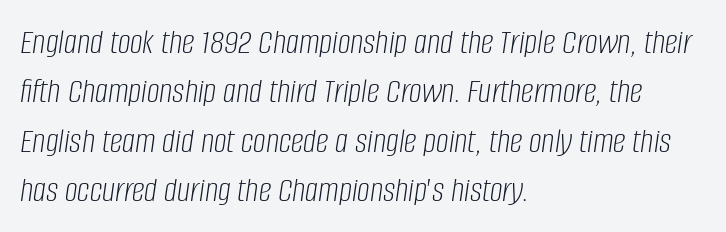
{"italic": "yes", "lean": "right", "slant_degrees": 8, "bold": "no", "weight": "light", "width": "condensed", "stroke_contrast": "low", "x_height": "large", "monospaced": "no", "underline": "no", "align": "left", "line_spacing": "normal", "line_spacing_ratio": 1.37, "letter_spacing": "normal", "letter_spacing_em": 0.0, "glyph_px": 36}
